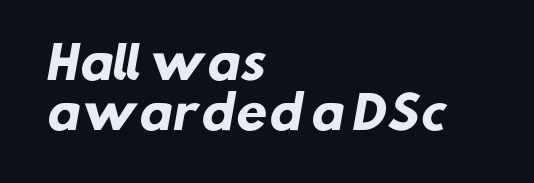
Varying glyph widths throughout — classic text-font behaviour. Cramped leading. The characters display no serif detailing; their extremities are plain. The characters look thick and weighty, a clear bold.
